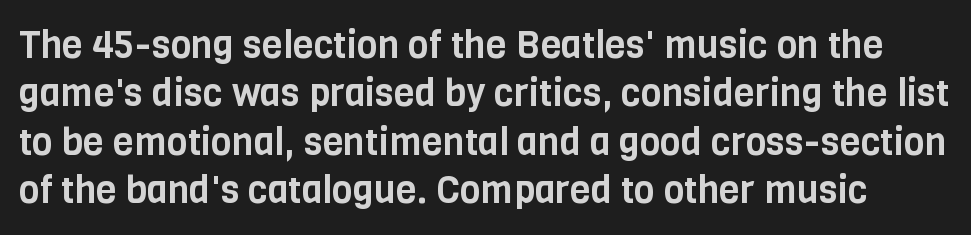
Unmarked baselines from the first word to the last. The designer went with a sans here, leaving each stem footless. These lines sit exactly where default settings would place them. Italic? Not at all — the glyphs are vertical. Proportional: the letters do not fall into vertical columns. Each word holds together tightly as a unit, with standard inter-letter gaps.
